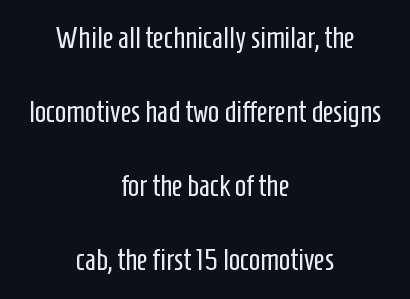
Students, note that the glyphs here touch the page at normal intervals. Each new line begins a long way beneath the previous one. Leftover space on each line is divided equally before and after the words. The passage shown is not underscored anywhere. To sum up the face: it is a sans, with no serifs.
